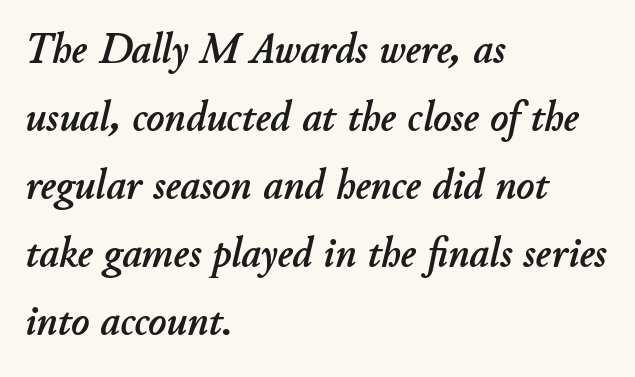
Q: Is the text italic (slanted)? A: Yes, it leans right by about 11 degrees.
Q: Is the text underlined? A: No.
Q: How is the paragraph aligned? A: Left-aligned.
Q: Is the spacing between letters normal or unusually wide? A: Normal.
Q: Is the spacing between lines tight, normal or loose? A: Normal.
Q: Width (condensed, normal, or wide)? A: Normal.
Q: Stroke contrast? A: Low.
Q: x-height? A: Small.
Q: Monospaced? A: No.
